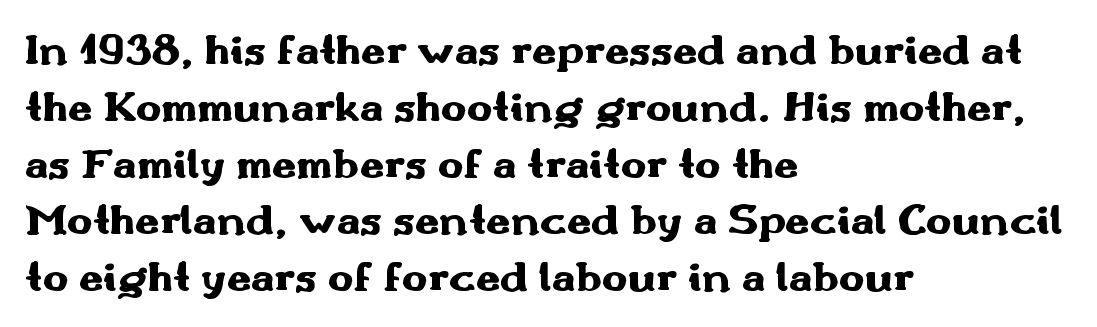
{"serif": "no", "italic": "no", "bold": "yes", "weight": "heavy", "width": "wide", "stroke_contrast": "medium", "x_height": "small", "monospaced": "no", "underline": "no", "align": "left", "line_spacing": "normal", "line_spacing_ratio": 1.32, "letter_spacing": "normal", "letter_spacing_em": 0.0, "glyph_px": 43}
